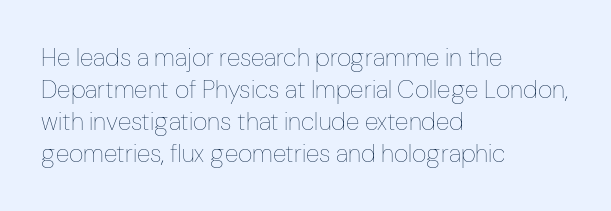
The image shows 25 px text type, upright; set left-aligned, normal line spacing (1.28x), normal letter spacing, not underlined.
